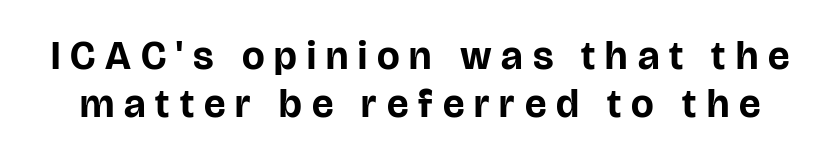
Q: Is the text bold? A: Yes.
Q: Is the text italic (slanted)? A: No, it is upright.
Q: Is the typeface a serif or a sans-serif typeface? A: Sans-serif.
Q: Is the text underlined? A: No.
Q: Is the spacing between letters normal or unusually wide? A: Unusually wide.
Q: Width (condensed, normal, or wide)? A: Normal.
Q: Stroke contrast? A: Low.
Q: x-height? A: Large.
Q: Monospaced? A: No.
